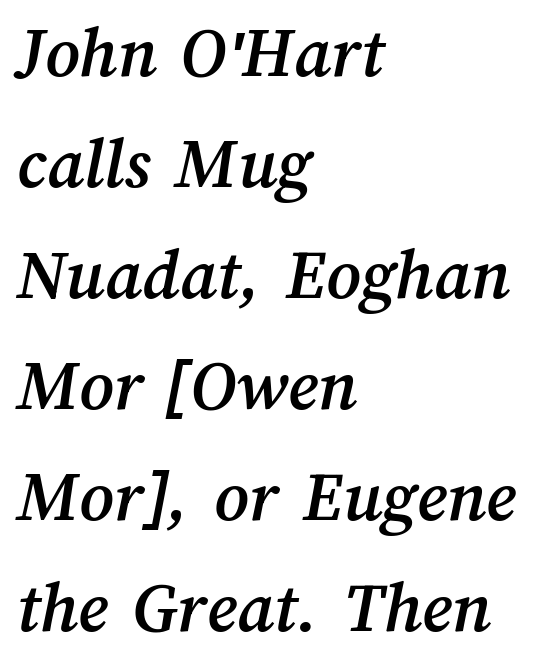
{"width": "normal", "stroke_contrast": "medium", "x_height": "medium", "monospaced": "no", "underline": "no", "align": "left", "line_spacing": "normal", "line_spacing_ratio": 1.5, "letter_spacing": "normal", "letter_spacing_em": 0.0, "glyph_px": 74}
